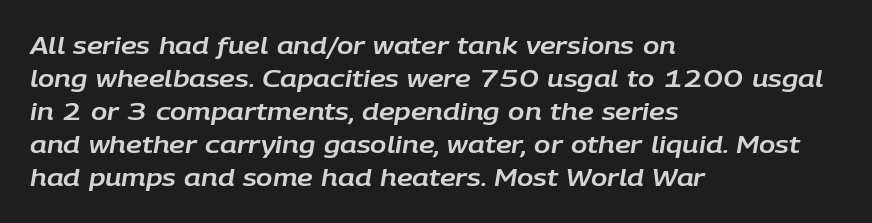
Looking at the ascenders, they clearly lean. Does extra space separate the letters? No, they use regular spacing. Where is the straight margin? On the left. Decoration check: the copy has no underline. Successive baselines arrive at the customary interval.
